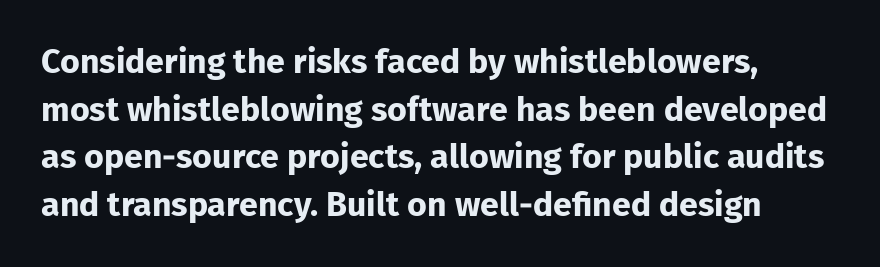
Q: Is the text bold? A: Yes.
Q: Is the text italic (slanted)? A: No, it is upright.
Q: Is the typeface a serif or a sans-serif typeface? A: Sans-serif.
Q: Is the text underlined? A: No.
Q: How is the paragraph aligned? A: Left-aligned.
Q: Is the spacing between letters normal or unusually wide? A: Normal.
Q: Is the spacing between lines tight, normal or loose? A: Normal.
Q: Width (condensed, normal, or wide)? A: Normal.
Q: Stroke contrast? A: Low.
Q: x-height? A: Medium.
Q: Monospaced? A: No.
